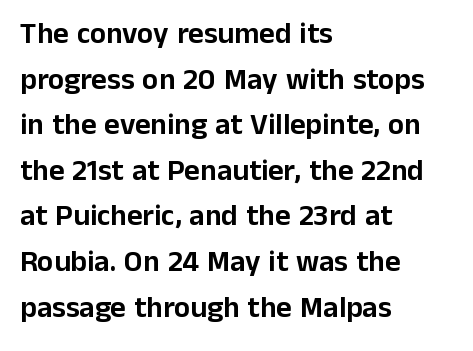
Line beginnings align vertically; line endings do not. The face used here is proportionally spaced, like ordinary book or web type. A normal amount of white space separates one row of letters from the next. Clear beneath every line of the passage. Students, note that the glyphs here touch the page at normal intervals. Font category for this specimen: sans-serif.
